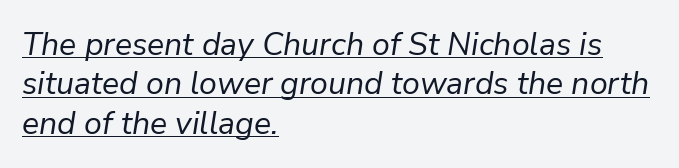
{"italic": "yes", "lean": "right", "slant_degrees": 9, "bold": "no", "weight": "regular", "width": "normal", "stroke_contrast": "low", "x_height": "medium", "monospaced": "no", "underline": "yes", "align": "left", "line_spacing_ratio": 1.23, "letter_spacing": "normal", "letter_spacing_em": 0.0, "glyph_px": 32}
